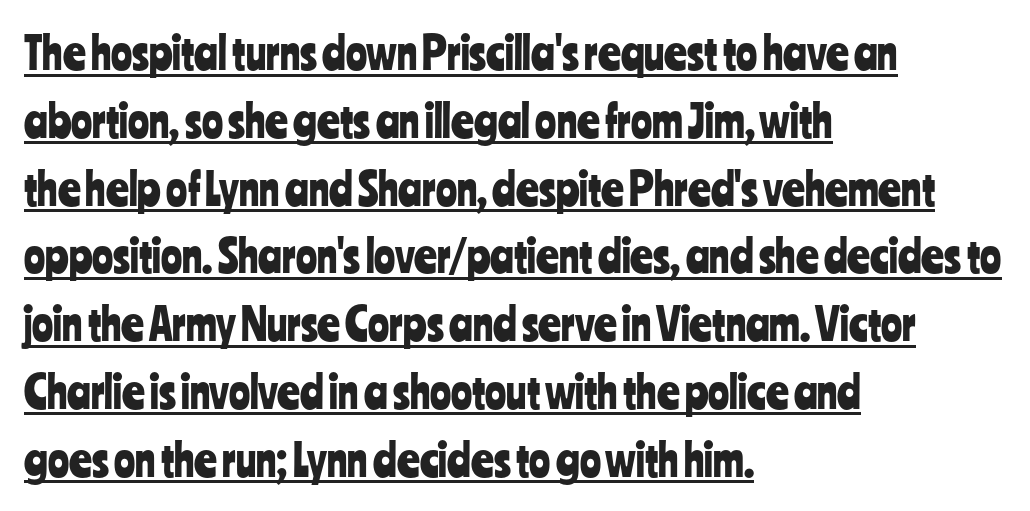
Q: Is the text italic (slanted)? A: No, it is upright.
Q: Is the typeface a serif or a sans-serif typeface? A: Sans-serif.
Q: Is the text underlined? A: Yes.
Q: How is the paragraph aligned? A: Left-aligned.
Q: Is the spacing between letters normal or unusually wide? A: Normal.
Q: Is the spacing between lines tight, normal or loose? A: Normal.
Q: Width (condensed, normal, or wide)? A: Condensed.
Q: Stroke contrast? A: Low.
Q: x-height? A: Medium.
Q: Monospaced? A: No.
